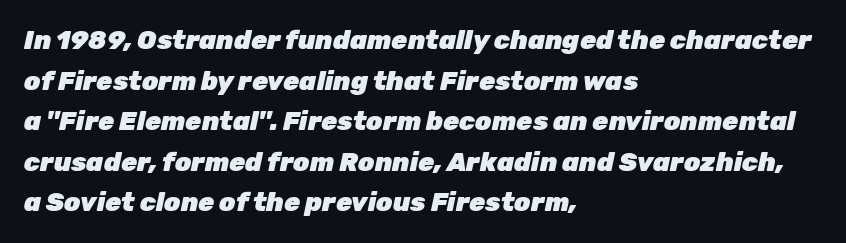
Would a proofreader flag this as italicized? Yes. These lines keep a tight, regular rhythm from letter to letter. Check the space under the baseline: it is left empty. In CSS terms this would be text-align: left.
